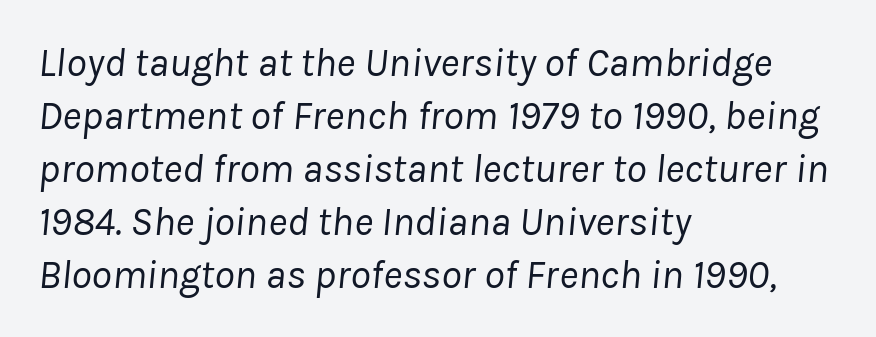
The image shows 41 px regular-weight type, italic (leaning right); set left-aligned, normal line spacing (1.29x), normal letter spacing, not underlined; low stroke contrast and a medium x-height.
